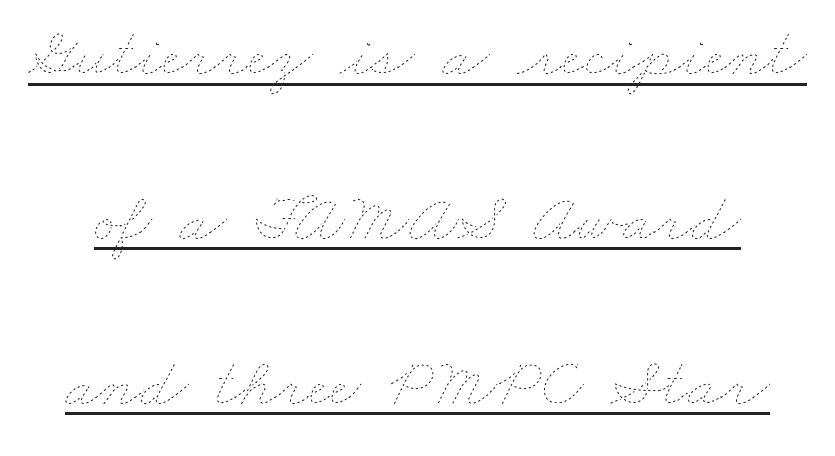
Q: Is the text bold? A: No.
Q: Is the text underlined? A: Yes.
Q: Is the spacing between letters normal or unusually wide? A: Normal.
Q: Is the spacing between lines tight, normal or loose? A: Loose.
Q: Width (condensed, normal, or wide)? A: Wide.
Q: Stroke contrast? A: Low.
Q: x-height? A: Small.
Q: Monospaced? A: No.
